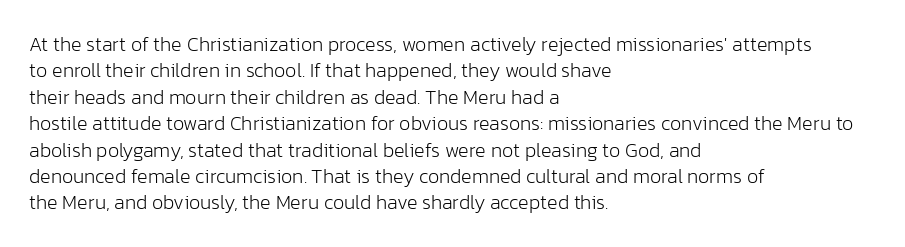
Characters remain perfectly vertical along every line. Rows of type keep a routine distance in the vertical direction. The face looks like a standard text weight, possibly lighter. Letter spacing: default. Each row of text sits above clean, open space.
